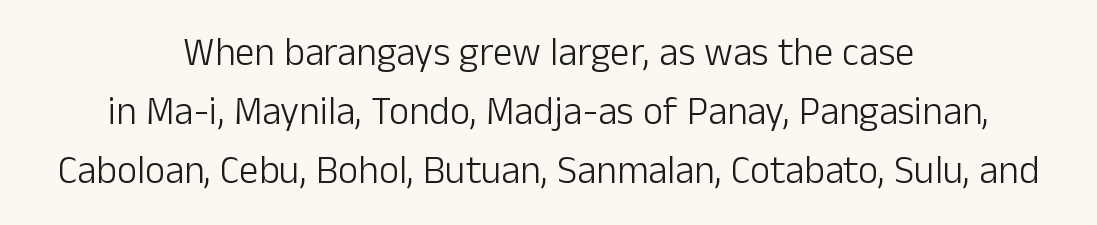
This block has exactly the height ordinary leading produces. Italic: no, the glyphs are upright roman. Short and long lines alike share a common midpoint. The face used here is a sans, in the tradition of grotesques and geometrics.
